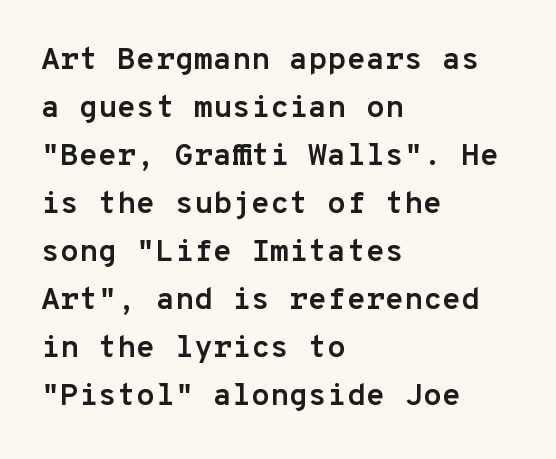
{"serif": "no", "italic": "no", "bold": "yes", "weight": "semibold", "width": "normal", "stroke_contrast": "low", "x_height": "medium", "monospaced": "yes", "underline": "no", "align": "left", "line_spacing": "normal", "line_spacing_ratio": 1.55, "letter_spacing": "normal", "letter_spacing_em": 0.0, "glyph_px": 31}
